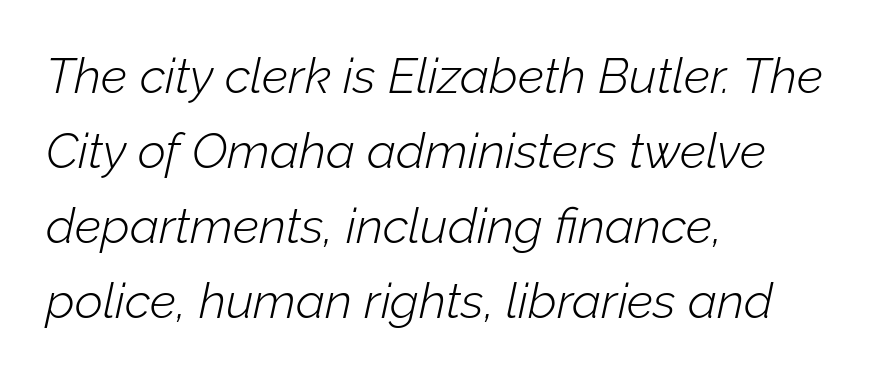
Stems here are at most as thick as an everyday book face. How would I describe the line gaps? Plain and ordinary. Note the varied advance widths — an 'i' is clearly narrower than an 'm'. The rag falls on the right side of this text block. Clear beneath every line of the passage.
